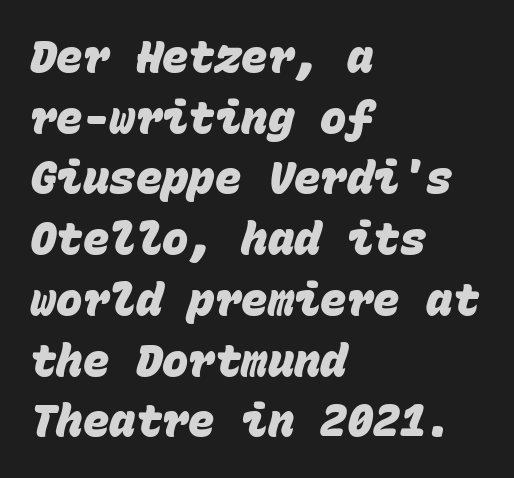
Q: Is the text bold? A: Yes.
Q: Is the typeface a serif or a sans-serif typeface? A: Sans-serif.
Q: Is the text underlined? A: No.
Q: How is the paragraph aligned? A: Left-aligned.
Q: Is the spacing between letters normal or unusually wide? A: Normal.
Q: Is the spacing between lines tight, normal or loose? A: Normal.
Q: Width (condensed, normal, or wide)? A: Normal.
Q: Stroke contrast? A: Low.
Q: x-height? A: Large.
Q: Monospaced? A: Yes.
